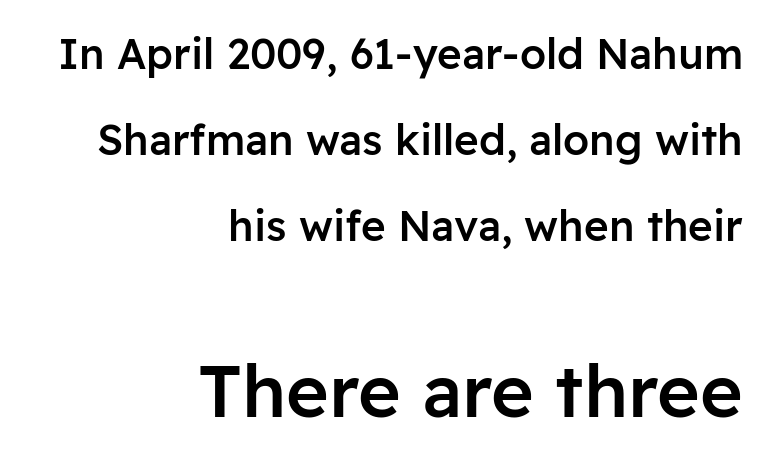
The image shows 73 px semibold sans-serif type, upright; set right-aligned, loose line spacing (2.05x), normal letter spacing, not underlined; the second (bottom) block is 1.74x larger; low stroke contrast and a medium x-height.
